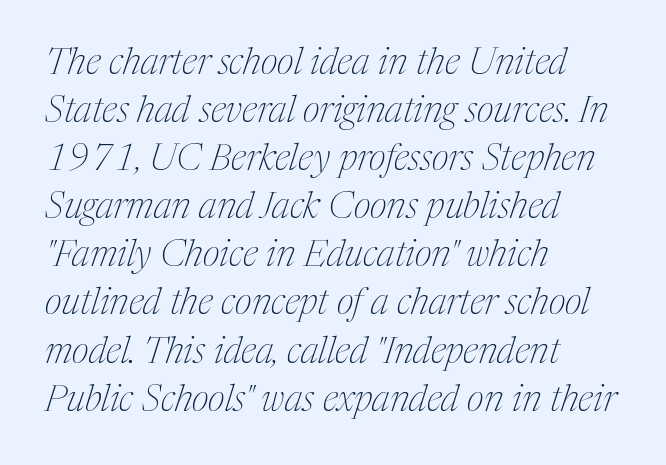
The image shows 37 px thin, condensed serif type, italic (leaning right); set left-aligned, normal line spacing (1.3x), normal letter spacing, not underlined; medium stroke contrast and a medium x-height.
